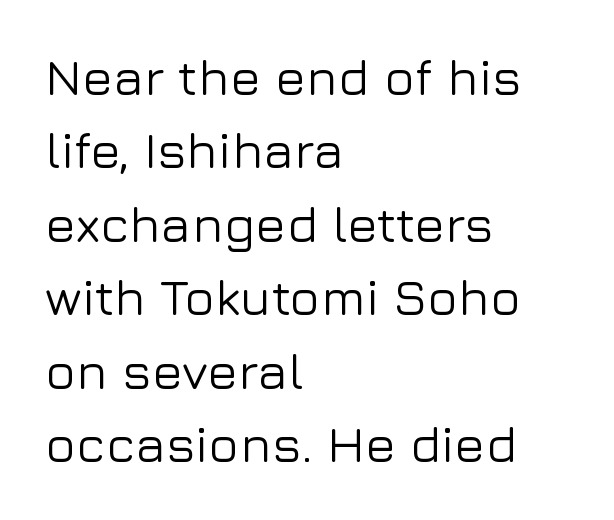
Q: Is the text italic (slanted)? A: No, it is upright.
Q: Is the typeface a serif or a sans-serif typeface? A: Sans-serif.
Q: Is the text underlined? A: No.
Q: How is the paragraph aligned? A: Left-aligned.
Q: Is the spacing between letters normal or unusually wide? A: Normal.
Q: Is the spacing between lines tight, normal or loose? A: Normal.
Q: Width (condensed, normal, or wide)? A: Normal.
Q: Stroke contrast? A: Low.
Q: x-height? A: Medium.
Q: Monospaced? A: No.
